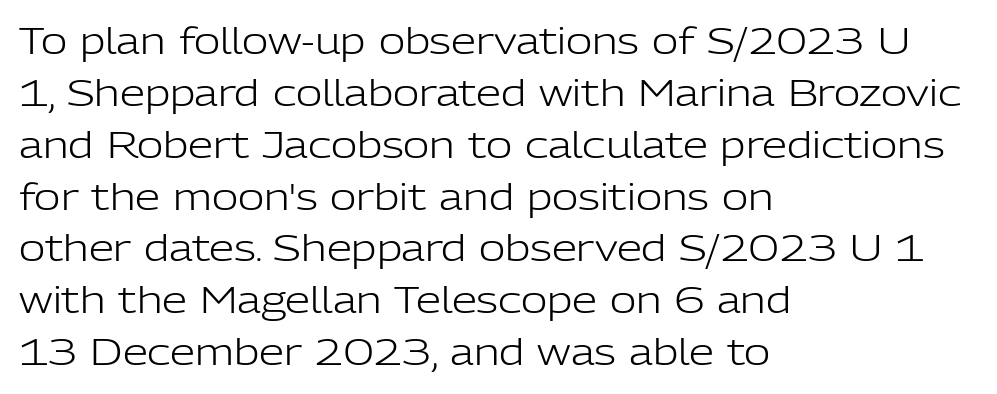
Q: Is the text bold? A: No.
Q: Is the text italic (slanted)? A: No, it is upright.
Q: Is the typeface a serif or a sans-serif typeface? A: Sans-serif.
Q: Is the text underlined? A: No.
Q: How is the paragraph aligned? A: Left-aligned.
Q: Is the spacing between letters normal or unusually wide? A: Normal.
Q: Is the spacing between lines tight, normal or loose? A: Normal.
Q: Width (condensed, normal, or wide)? A: Normal.
Q: Stroke contrast? A: Low.
Q: x-height? A: Medium.
Q: Monospaced? A: No.
